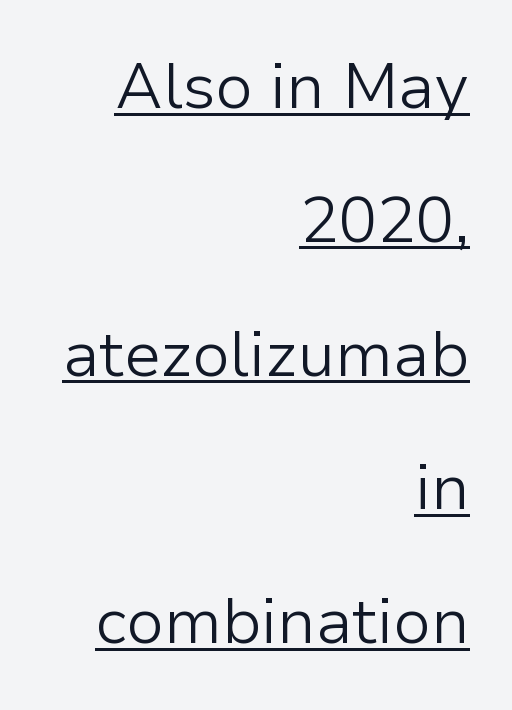
The image shows 64 px light sans-serif type, upright; set right-aligned, loose line spacing (2.09x), normal letter spacing, underlined; low stroke contrast and a medium x-height.
